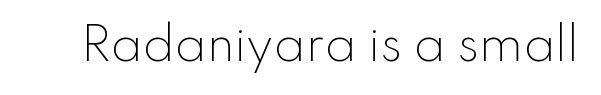
The image shows 45 px light sans-serif type, upright; set normal letter spacing, not underlined; low stroke contrast and a small x-height.
